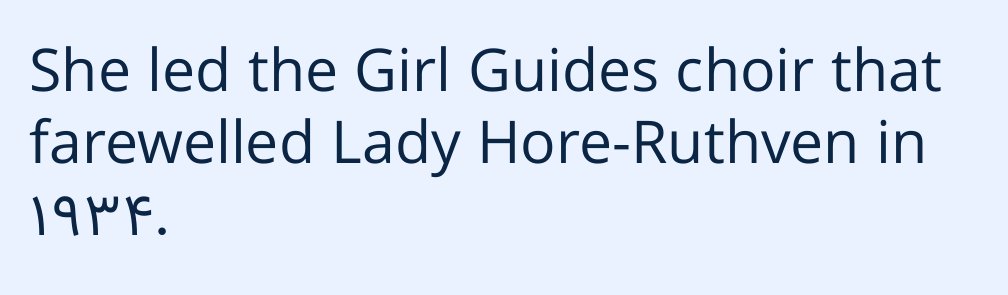
Nobody touched the tracking dial on this one. No extra ink here — the face is not bold. Does the type have serifs? No, each stem ends abruptly. Is there any slant? The stems are plumb.
